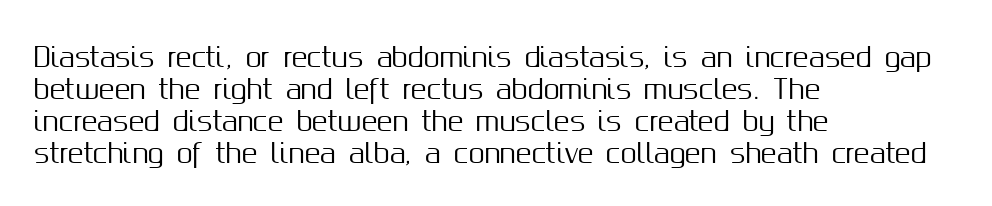
Q: Is the text italic (slanted)? A: No, it is upright.
Q: Is the text underlined? A: No.
Q: How is the paragraph aligned? A: Left-aligned.
Q: Is the spacing between letters normal or unusually wide? A: Normal.
